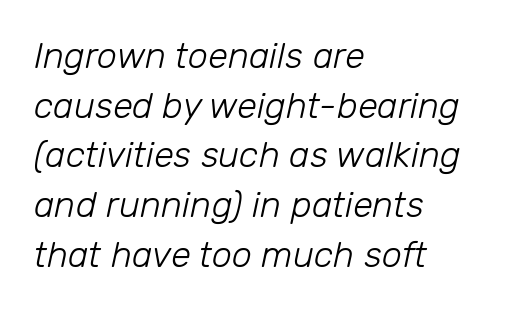
Every character sits at an angle, as italics do. The baseline area is clear. Summary of vertical rhythm: regular, with standard interline spacing. The lines in this sample share a left origin and differ only in where they stop. Nobody touched the tracking dial on this one. The face looks like a standard text weight, possibly lighter.
